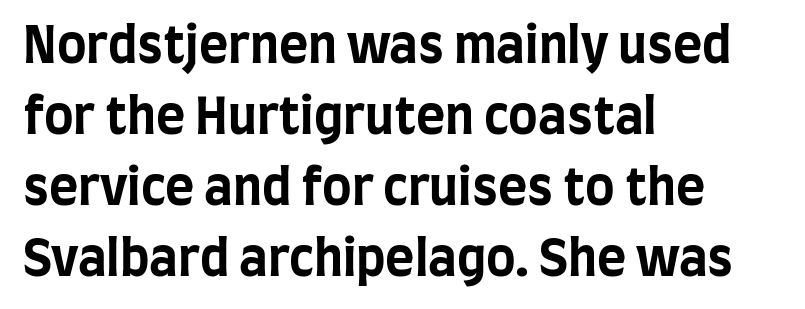
Honestly, the letter spacing is just normal — you wouldn't notice it. Notice how the stems are strictly vertical — no italics here. The passage shown is typed in a proportional face where columns would drift. Each new line begins a customary step beneath the previous one. The passage shown is not underscored anywhere.
